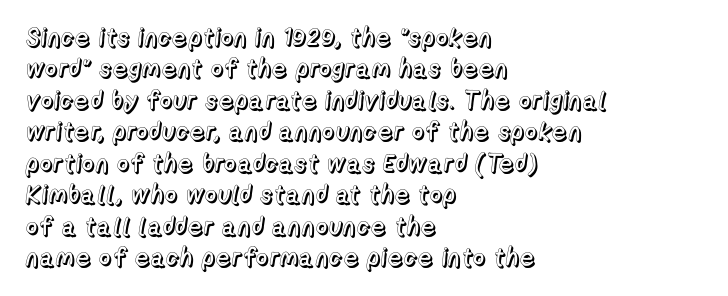
The image shows 25 px text type; set left-aligned, normal line spacing (1.26x), normal letter spacing, not underlined.
